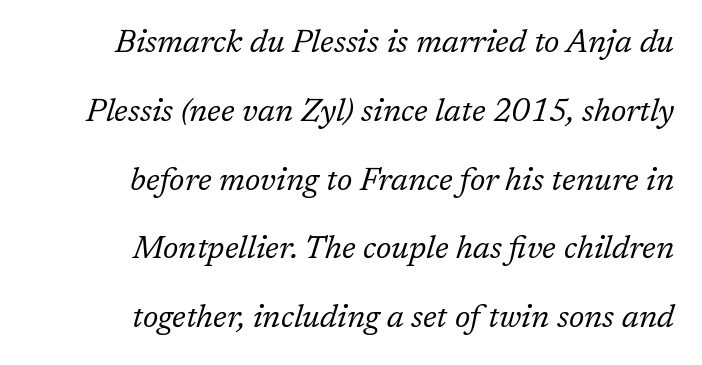
The typesetter chose a ragged-left arrangement here. Do the characters align in a grid? No, the font is proportional. The baseline area is clear. Tall strokes in this sample are angled rather than plumb. These lines are composed in type with serifs. Is the stroke heavy? The answer is a plain regular-or-lighter.
